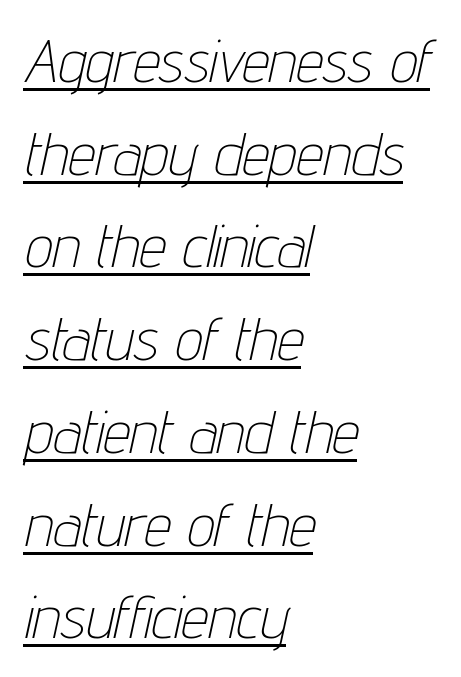
{"italic": "yes", "lean": "right", "slant_degrees": 12, "bold": "no", "weight": "thin", "width": "condensed", "stroke_contrast": "low", "x_height": "medium", "monospaced": "no", "underline": "yes", "align": "left", "line_spacing": "normal", "line_spacing_ratio": 1.52, "letter_spacing": "normal", "letter_spacing_em": 0.0, "glyph_px": 61}
